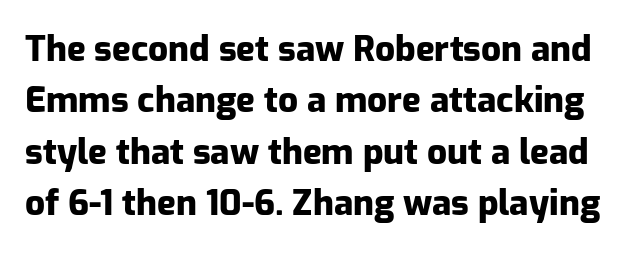
The image shows 35 px heavy sans-serif type, upright; set normal line spacing (1.47x), normal letter spacing, not underlined; low stroke contrast and a medium x-height.
